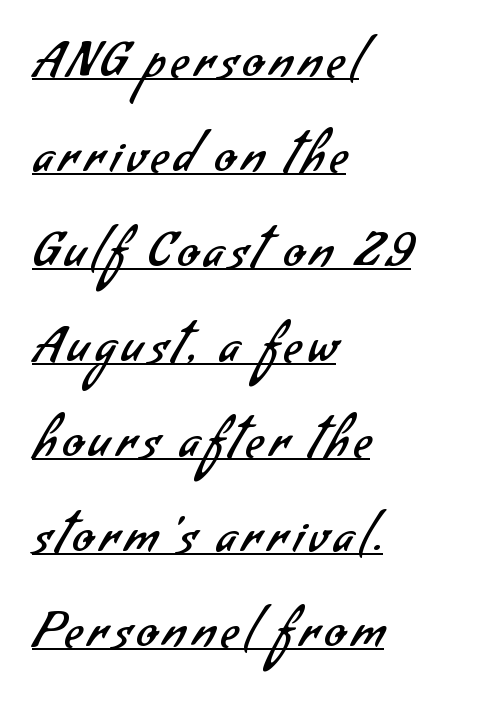
Q: Is the text bold? A: No.
Q: Is the typeface a serif or a sans-serif typeface? A: Sans-serif.
Q: Is the text underlined? A: Yes.
Q: How is the paragraph aligned? A: Left-aligned.
Q: Is the spacing between lines tight, normal or loose? A: Loose.
Q: Width (condensed, normal, or wide)? A: Normal.
Q: Stroke contrast? A: Low.
Q: x-height? A: Small.
Q: Monospaced? A: No.
